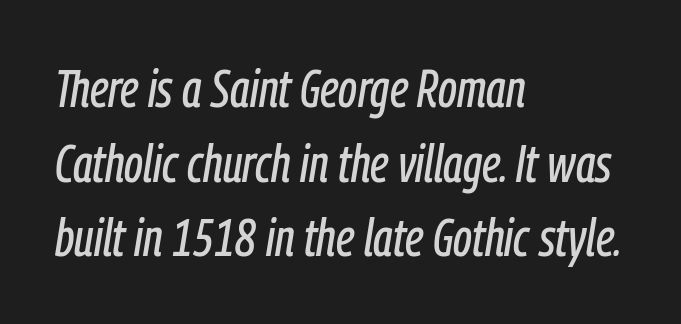
The image shows 53 px condensed type, italic (leaning right); set left-aligned, normal line spacing (1.41x), normal letter spacing, not underlined; low stroke contrast and a medium x-height.
